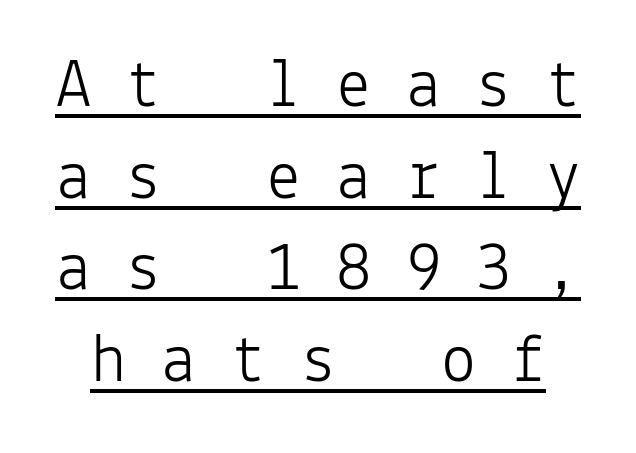
{"serif": "no", "italic": "no", "bold": "no", "weight": "light", "width": "normal", "stroke_contrast": "low", "x_height": "medium", "monospaced": "yes", "underline": "yes", "line_spacing": "normal", "line_spacing_ratio": 1.31, "letter_spacing": "wide", "letter_spacing_em": 0.5, "glyph_px": 70}
